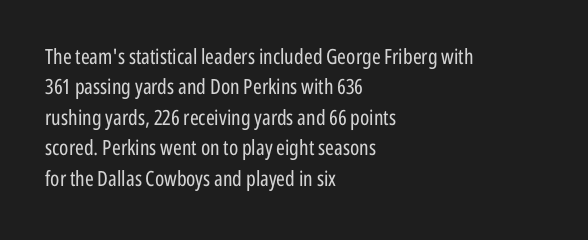
Q: Is the text bold? A: No.
Q: Is the text italic (slanted)? A: No, it is upright.
Q: Is the text underlined? A: No.
Q: How is the paragraph aligned? A: Left-aligned.
Q: Is the spacing between letters normal or unusually wide? A: Normal.
Q: Is the spacing between lines tight, normal or loose? A: Normal.
